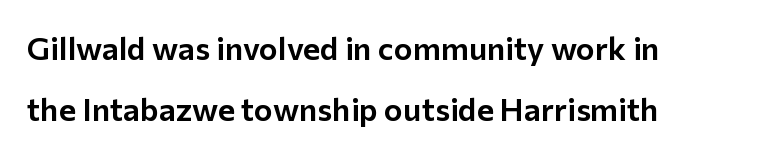
The image shows 32 px sans-serif type, upright; set left-aligned, loose line spacing (1.91x), normal letter spacing, not underlined; low stroke contrast and a medium x-height.
